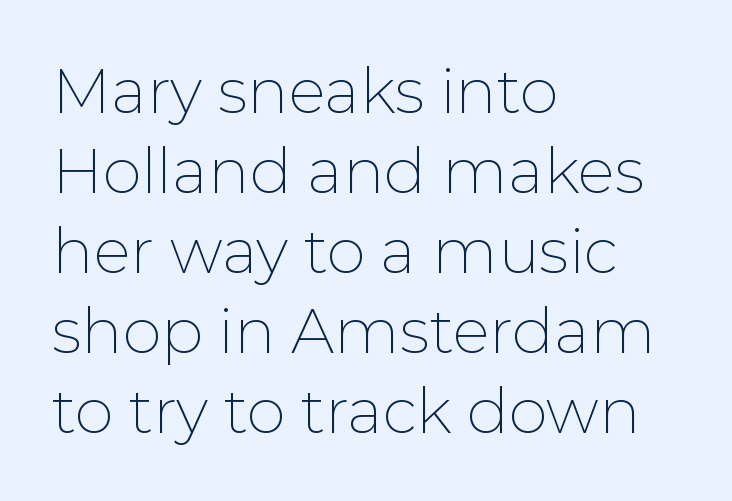
A typesetter would call this proportional, since set widths differ per character. Plain, unruled lines of type. Short note: letters normally spaced. The letters stand straight up with perfectly vertical stems. Line beginnings align vertically; line endings do not. The font is comparable to plain body text, perhaps lighter.
